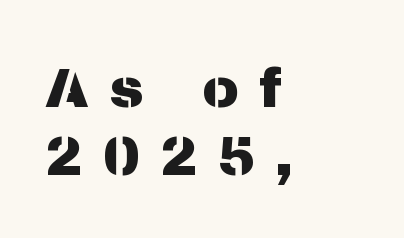
Each letter keeps its own natural width here, so spacing adapts to shape. Beneath every word, the page is bare. If you drew a ruler down the left edge, every line would touch it. The line texture is sparse and dotted thanks to wide tracking. Check where the strokes stop: nothing finishes them off — pure sans. Every stem runs plumb, perpendicular to the baseline.
